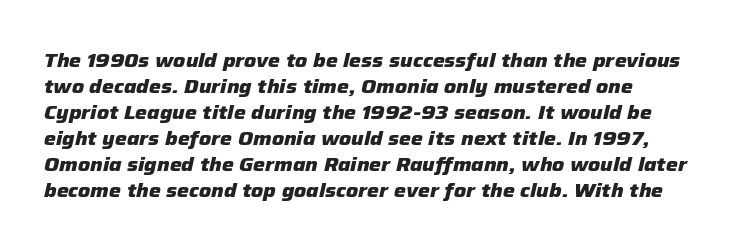
{"italic": "yes", "lean": "right", "slant_degrees": 12, "bold": "yes", "underline": "no", "align": "left", "line_spacing": "normal", "line_spacing_ratio": 1.3, "letter_spacing": "normal", "letter_spacing_em": 0.0, "glyph_px": 20}
